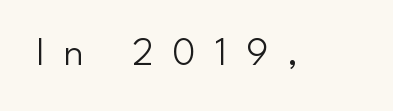
Compared with typical body copy, the letter spacing here is much looser. Weight: regular or lighter. Posture: straight, roman, zero tilt. The strip under each line holds only bare page. The face used here is a sans, in the tradition of grotesques and geometrics.
